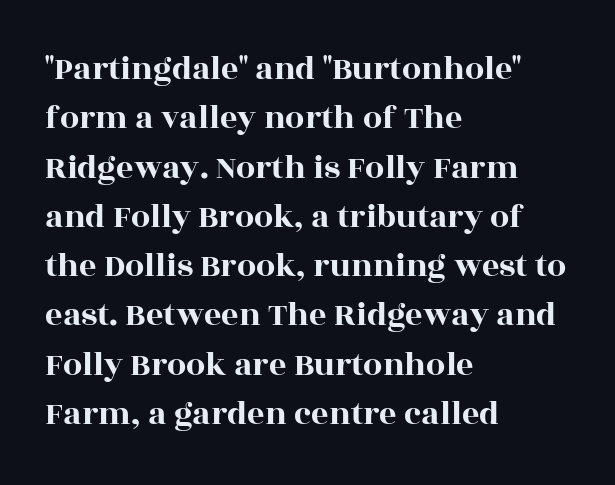
Q: Is the text italic (slanted)? A: No, it is upright.
Q: Is the typeface a serif or a sans-serif typeface? A: Serif.
Q: Is the text underlined? A: No.
Q: How is the paragraph aligned? A: Left-aligned.
Q: Is the spacing between letters normal or unusually wide? A: Normal.
Q: Is the spacing between lines tight, normal or loose? A: Normal.
Q: Width (condensed, normal, or wide)? A: Wide.
Q: x-height? A: Large.
Q: Monospaced? A: No.
